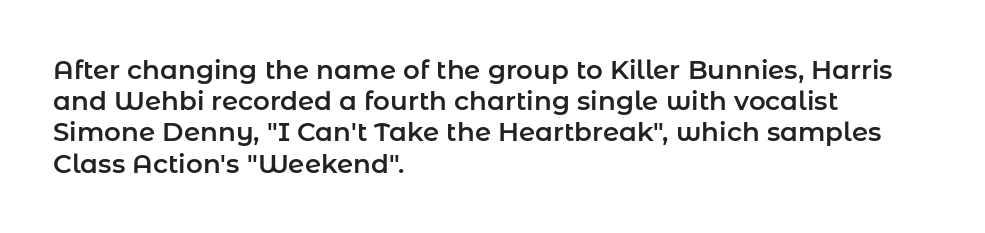
The passage is arranged the way most books set body copy — flush left. This is the regular roman posture of the typeface. The rendering keeps characters at their native spacing. Honestly, there is no underline to notice here at all.
